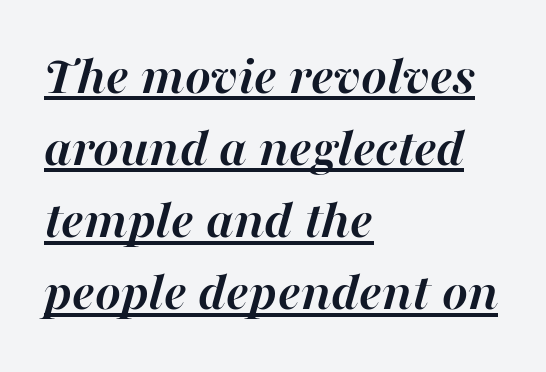
The image shows 55 px semibold type, italic (leaning right); set left-aligned, normal line spacing (1.31x), normal letter spacing, underlined; high stroke contrast and a medium x-height.
